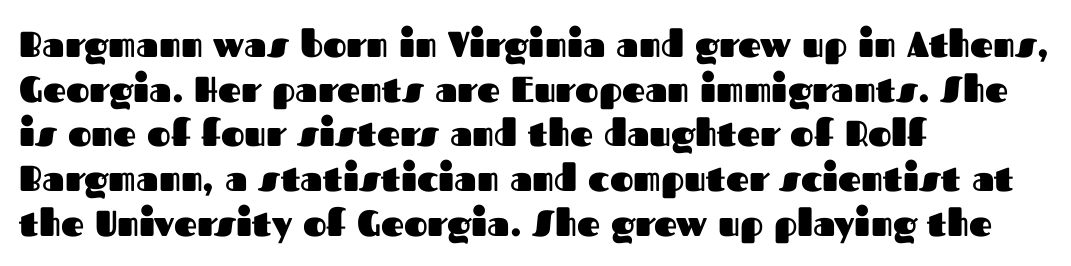
Q: Is the text bold? A: Yes.
Q: Is the text italic (slanted)? A: No, it is upright.
Q: Is the typeface a serif or a sans-serif typeface? A: Sans-serif.
Q: Is the text underlined? A: No.
Q: How is the paragraph aligned? A: Left-aligned.
Q: Is the spacing between letters normal or unusually wide? A: Normal.
Q: Width (condensed, normal, or wide)? A: Normal.
Q: Stroke contrast? A: Medium.
Q: x-height? A: Medium.
Q: Monospaced? A: No.
